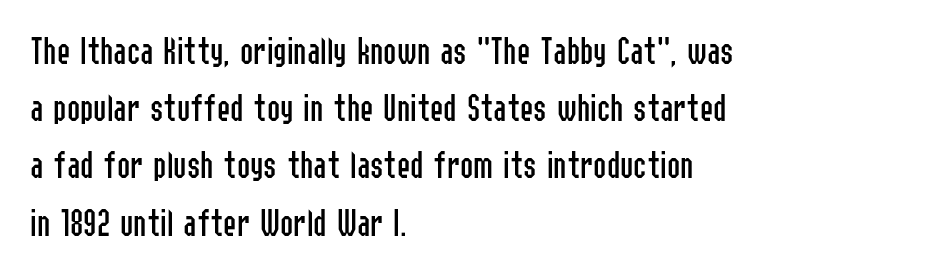
Q: Is the text bold? A: No.
Q: Is the text italic (slanted)? A: No, it is upright.
Q: Is the typeface a serif or a sans-serif typeface? A: Sans-serif.
Q: Is the text underlined? A: No.
Q: How is the paragraph aligned? A: Left-aligned.
Q: Is the spacing between letters normal or unusually wide? A: Normal.
Q: Is the spacing between lines tight, normal or loose? A: Normal.
Q: Width (condensed, normal, or wide)? A: Condensed.
Q: Stroke contrast? A: Low.
Q: x-height? A: Medium.
Q: Monospaced? A: No.
